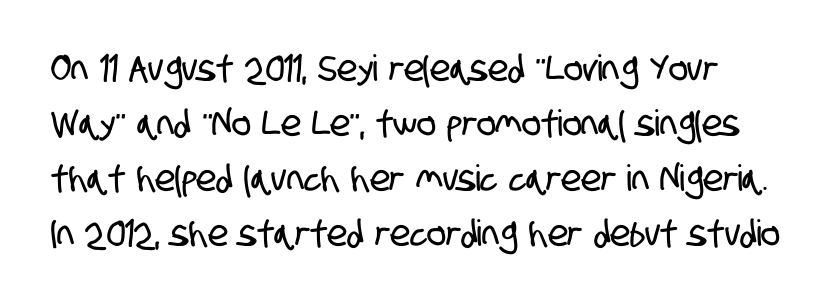
Regular leading. Nothing unusual about the tracking: characters are spaced as the font intends. Words float on clear page, feet unadorned. The letters advance in unequal steps, a hallmark of proportional type. No feet cap the strokes, marking this as sans-serif type.
